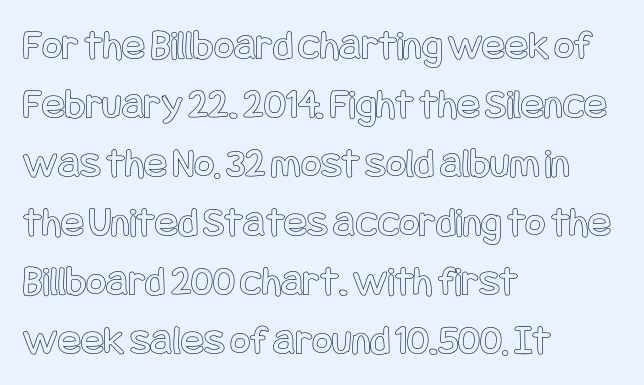
{"italic": "no", "width": "condensed", "x_height": "large", "underline": "no", "align": "left", "line_spacing": "normal", "line_spacing_ratio": 1.37, "letter_spacing": "normal", "letter_spacing_em": 0.0, "glyph_px": 43}
